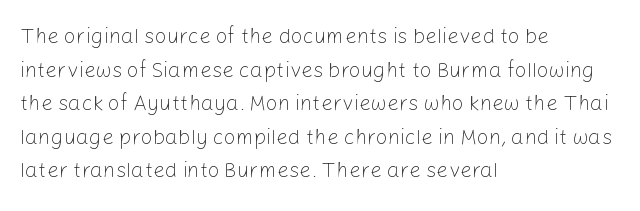
The font's upright variant was chosen for this text. Does the leading feel generous? No, just average. Letters rest on an invisible, unmarked baseline. Heft: none added — not bold. Typeset ragged right — the left edge is the straight one.
